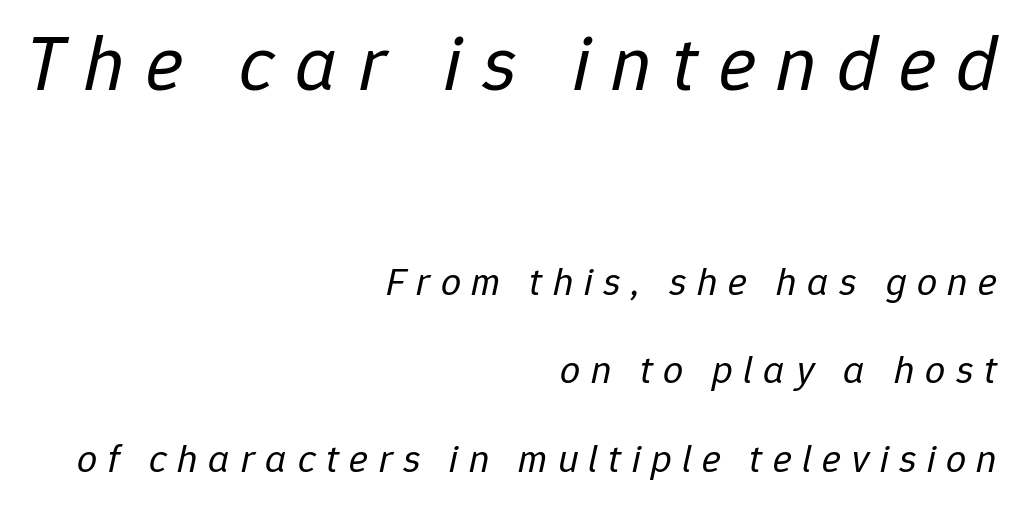
The image shows 79 px regular-weight type, italic (leaning right); set right-aligned, loose line spacing (2.21x), unusually wide letter spacing (+0.26 em), not underlined; the first (top) block is 1.98x larger; low stroke contrast and a medium x-height.
